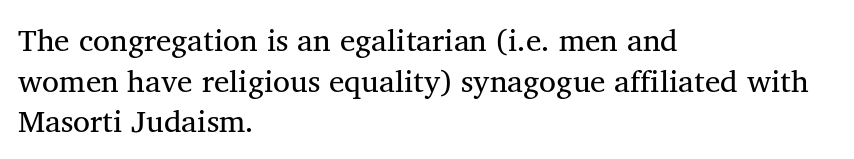
{"serif": "yes", "italic": "no", "bold": "no", "weight": "regular", "width": "normal", "stroke_contrast": "medium", "x_height": "medium", "monospaced": "no", "underline": "no", "align": "left", "line_spacing": "normal", "line_spacing_ratio": 1.31, "letter_spacing": "normal", "letter_spacing_em": 0.0, "glyph_px": 31}
